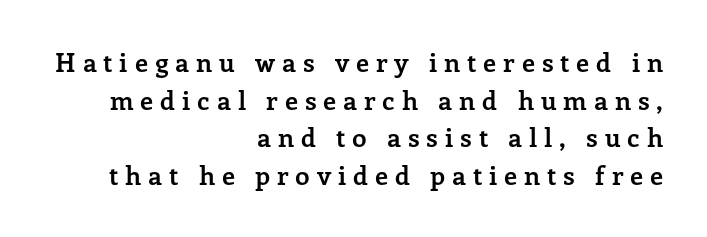
Q: Is the text bold? A: Yes.
Q: Is the text italic (slanted)? A: No, it is upright.
Q: Is the text underlined? A: No.
Q: How is the paragraph aligned? A: Right-aligned.
Q: Is the spacing between letters normal or unusually wide? A: Unusually wide.
Q: Is the spacing between lines tight, normal or loose? A: Normal.
